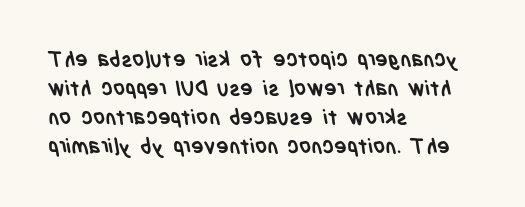
The image shows 21 px bold type; set left-aligned, normal line spacing (1.38x), normal letter spacing, not underlined.
